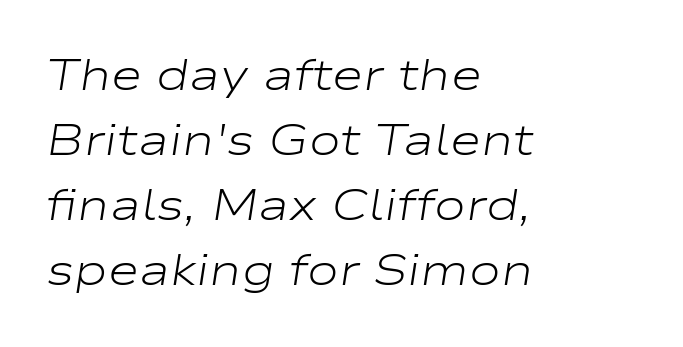
Q: Is the text bold? A: No.
Q: Is the text italic (slanted)? A: Yes, it leans right by about 9 degrees.
Q: Is the text underlined? A: No.
Q: How is the paragraph aligned? A: Left-aligned.
Q: Is the spacing between letters normal or unusually wide? A: Normal.
Q: Is the spacing between lines tight, normal or loose? A: Normal.
Q: Width (condensed, normal, or wide)? A: Wide.
Q: Stroke contrast? A: Low.
Q: x-height? A: Medium.
Q: Monospaced? A: No.
